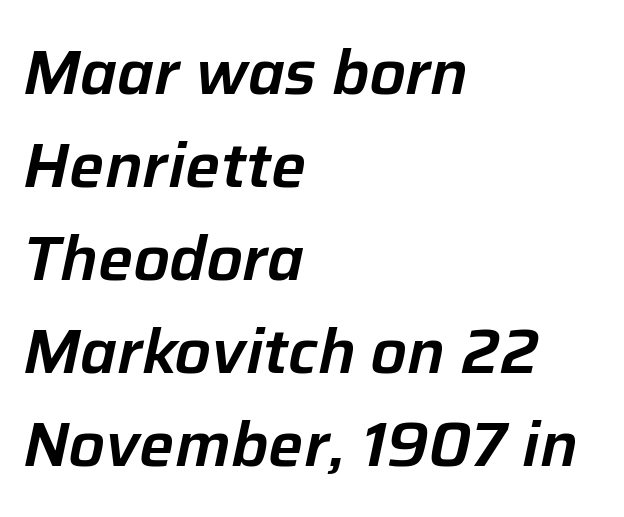
{"italic": "yes", "lean": "right", "slant_degrees": 12, "width": "normal", "stroke_contrast": "low", "x_height": "medium", "monospaced": "no", "underline": "no", "align": "left", "line_spacing": "normal", "line_spacing_ratio": 1.5, "letter_spacing": "normal", "letter_spacing_em": 0.0, "glyph_px": 62}
